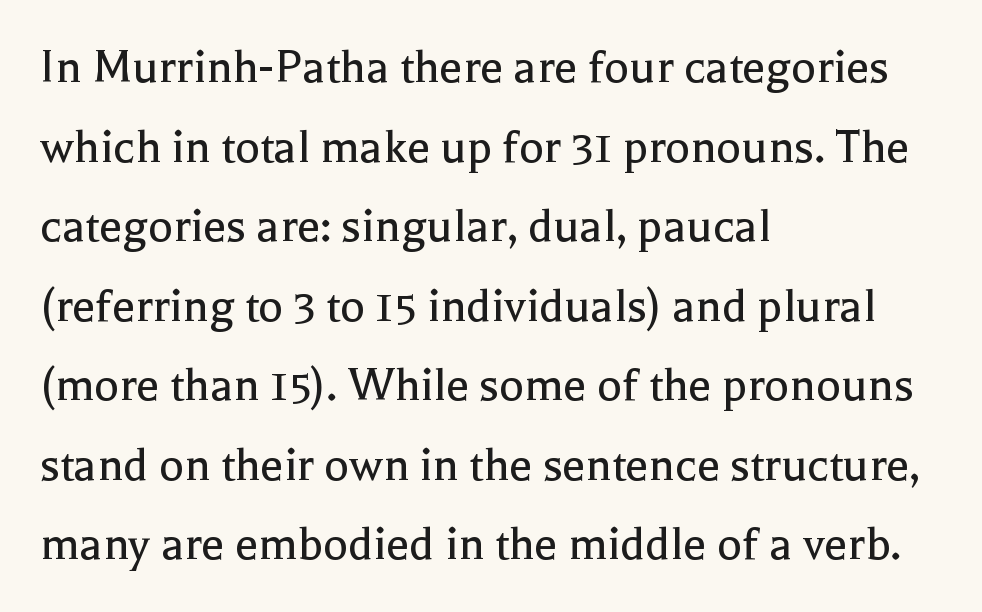
Each line starts at the same left margin while the right side varies. The font is comparable to plain body text, perhaps lighter. You can tell from the footed stems that serif type was used. Underline: absent. The lettering stays uniformly vertical, giving the passage a roman look. Inter-character spacing is left at the font's built-in metrics.
